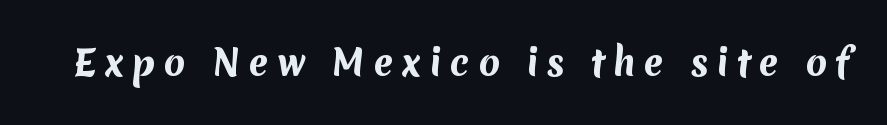
The baseline area is clear. The letters advance in unequal steps, a hallmark of proportional type. The characters display no serif detailing; their extremities are plain. Its strokes are broad and dark, the hallmark of bold type. The gaps between neighbouring characters are conspicuously large.
